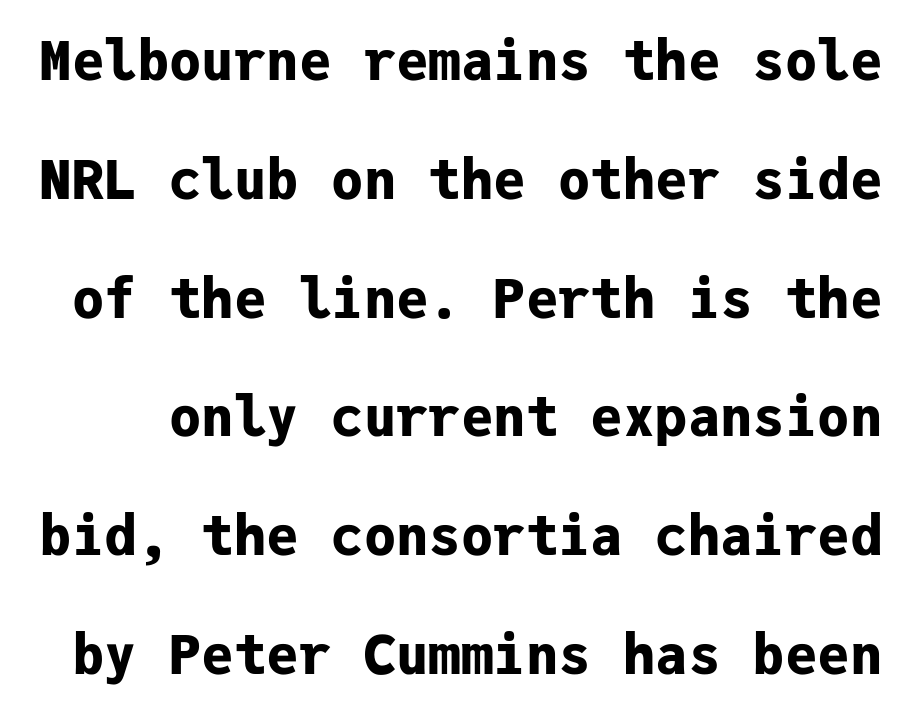
Q: Is the text bold? A: Yes.
Q: Is the text italic (slanted)? A: No, it is upright.
Q: Is the typeface a serif or a sans-serif typeface? A: Sans-serif.
Q: Is the text underlined? A: No.
Q: Is the spacing between letters normal or unusually wide? A: Normal.
Q: Is the spacing between lines tight, normal or loose? A: Loose.
Q: Width (condensed, normal, or wide)? A: Normal.
Q: Stroke contrast? A: Low.
Q: x-height? A: Medium.
Q: Monospaced? A: Yes.
